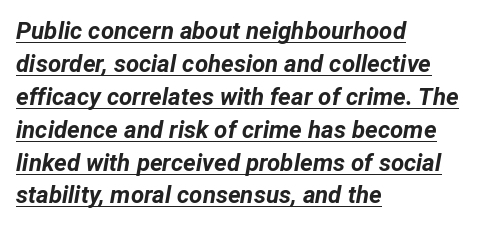
The image shows 24 px bold type, italic (leaning right); set left-aligned, normal line spacing (1.37x), normal letter spacing, underlined.
